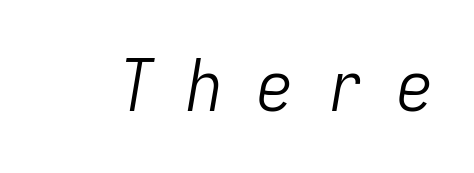
A typesetter would call this monospace, since all characters share one set width. Letters rest on an invisible, unmarked baseline. Designer's note — italics engaged. On a weight scale, this lands at 450 or below. Display-style spreading of the glyphs; the letterfit is very open.
